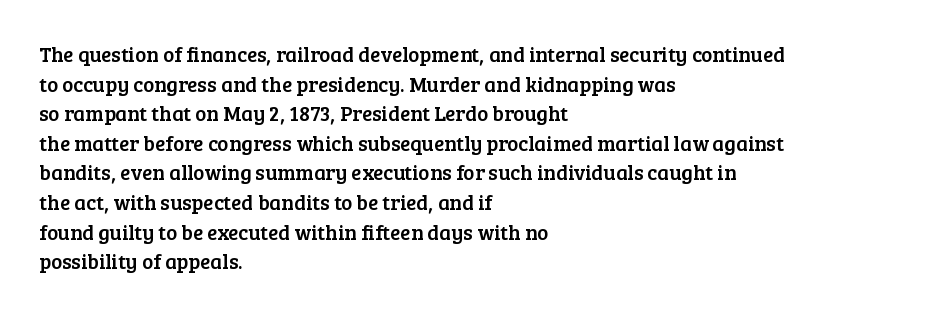
The image shows 21 px text type, upright; set left-aligned, normal line spacing (1.41x), normal letter spacing, not underlined.
